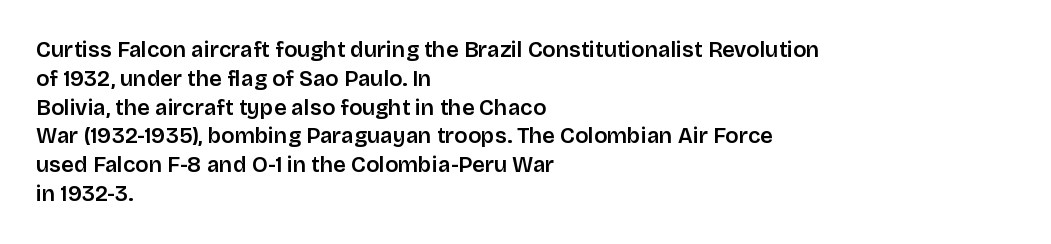
Descender tails drop into unmarked territory. Horizontal alignment here is leftward, the default for most running prose. Does extra space separate the letters? No, they use regular spacing. Upright lettering throughout. Evenly set lines give the paragraph a standard silhouette.
